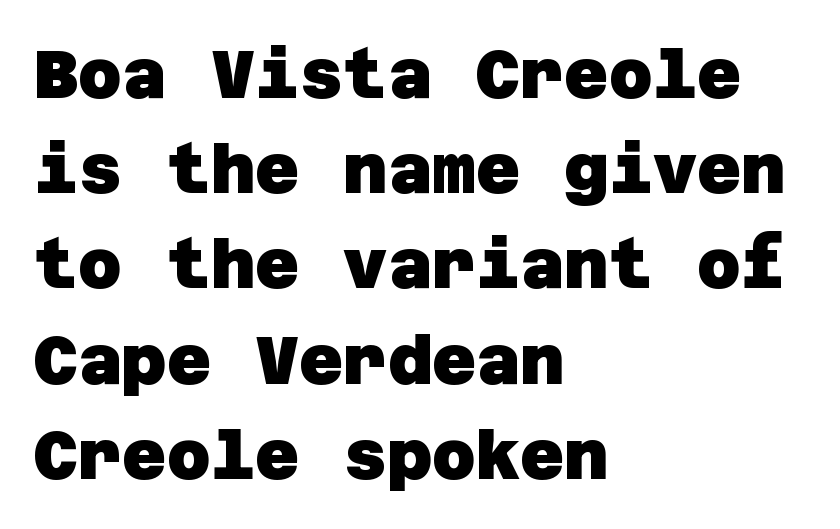
The image shows 68 px heavy sans-serif type; set left-aligned, normal line spacing (1.4x), normal letter spacing, not underlined; low stroke contrast and a large x-height.
